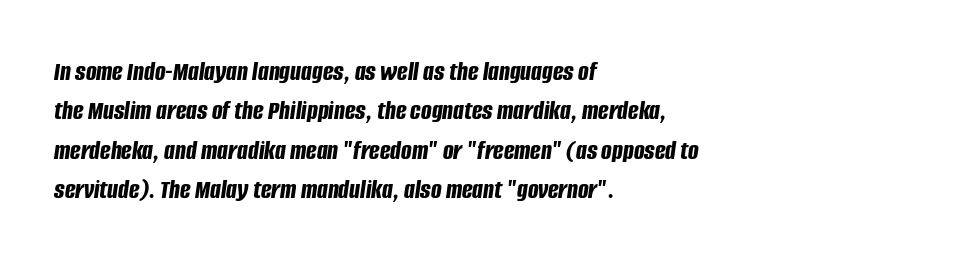
{"italic": "yes", "lean": "right", "slant_degrees": 8, "bold": "yes", "weight": "bold", "width": "condensed", "stroke_contrast": "low", "x_height": "large", "monospaced": "no", "underline": "no", "align": "left", "line_spacing": "normal", "line_spacing_ratio": 1.41, "letter_spacing": "normal", "letter_spacing_em": 0.0, "glyph_px": 28}
